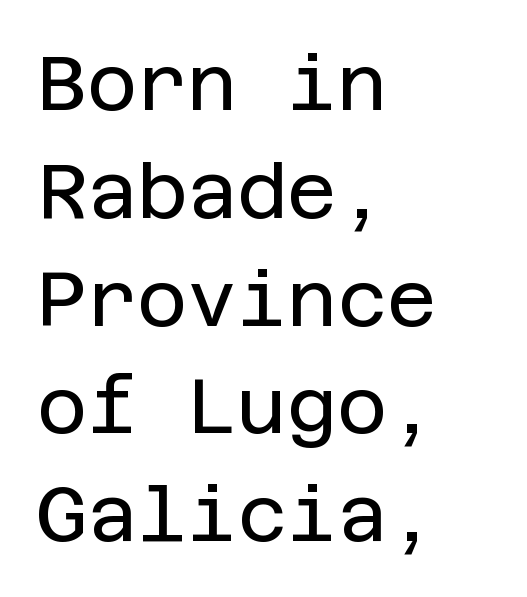
Rule under the text: the space is simply empty. Type style note: lacks serifs. This is roman type, the default non-slanted kind. Inter-character spacing is left at the font's built-in metrics.
